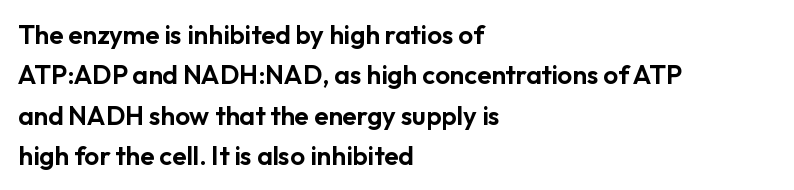
The image shows 26 px text type, upright; set left-aligned, normal line spacing (1.55x), normal letter spacing, not underlined.
